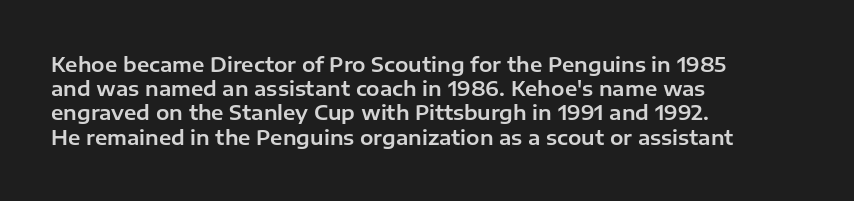
If you drew a line through each stem, it would be perfectly vertical. The line texture is even and compact thanks to regular tracking. Which margin do the lines hug? The left one — the right edge is uneven. Letters rest on an invisible, unmarked baseline.
